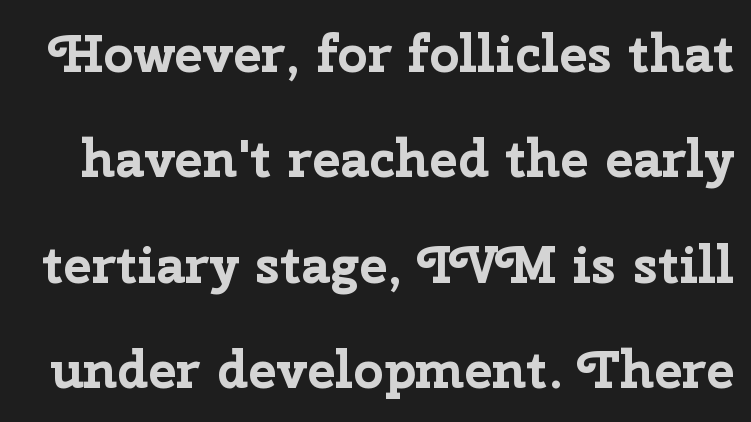
The image shows 53 px bold sans-serif type, upright; set loose line spacing (1.99x), normal letter spacing, not underlined; low stroke contrast and a medium x-height.
